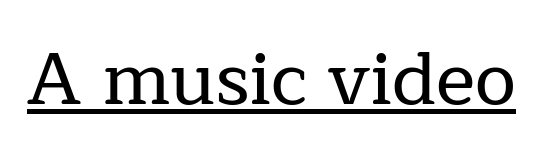
Each letter keeps its own natural width here, so spacing adapts to shape. Nope, not italic — everything's standing straight. You can see a thin bar hugging the bottom of the glyphs. What stands out about the letter spacing? Nothing — it is the standard amount. What kind of face is this? One with serifs.
